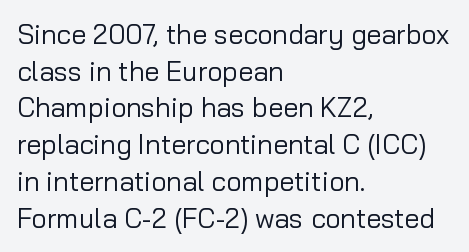
Q: Is the text bold? A: No.
Q: Is the text italic (slanted)? A: No, it is upright.
Q: Is the text underlined? A: No.
Q: How is the paragraph aligned? A: Left-aligned.
Q: Is the spacing between letters normal or unusually wide? A: Normal.
Q: Is the spacing between lines tight, normal or loose? A: Normal.
